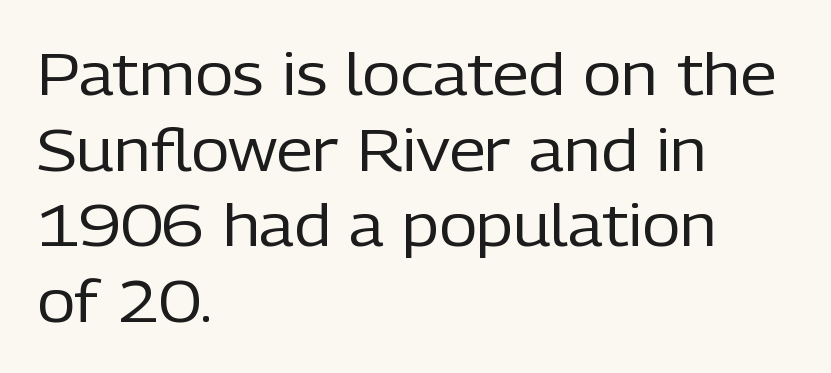
Q: Is the text bold? A: No.
Q: Is the text italic (slanted)? A: No, it is upright.
Q: Is the typeface a serif or a sans-serif typeface? A: Sans-serif.
Q: Is the text underlined? A: No.
Q: How is the paragraph aligned? A: Left-aligned.
Q: Is the spacing between letters normal or unusually wide? A: Normal.
Q: Is the spacing between lines tight, normal or loose? A: Normal.
Q: Width (condensed, normal, or wide)? A: Normal.
Q: Stroke contrast? A: Low.
Q: x-height? A: Medium.
Q: Monospaced? A: No.
